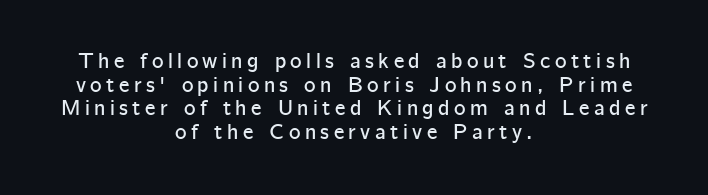
{"italic": "no", "underline": "no", "align": "center", "line_spacing": "tight", "line_spacing_ratio": 1.07, "letter_spacing": "wide", "letter_spacing_em": 0.2, "glyph_px": 22}
